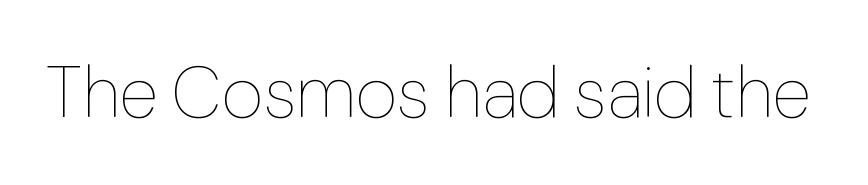
Q: Is the text bold? A: No.
Q: Is the text italic (slanted)? A: No, it is upright.
Q: Is the text underlined? A: No.
Q: Is the spacing between letters normal or unusually wide? A: Normal.
Q: Width (condensed, normal, or wide)? A: Normal.
Q: Stroke contrast? A: Low.
Q: x-height? A: Medium.
Q: Monospaced? A: No.
